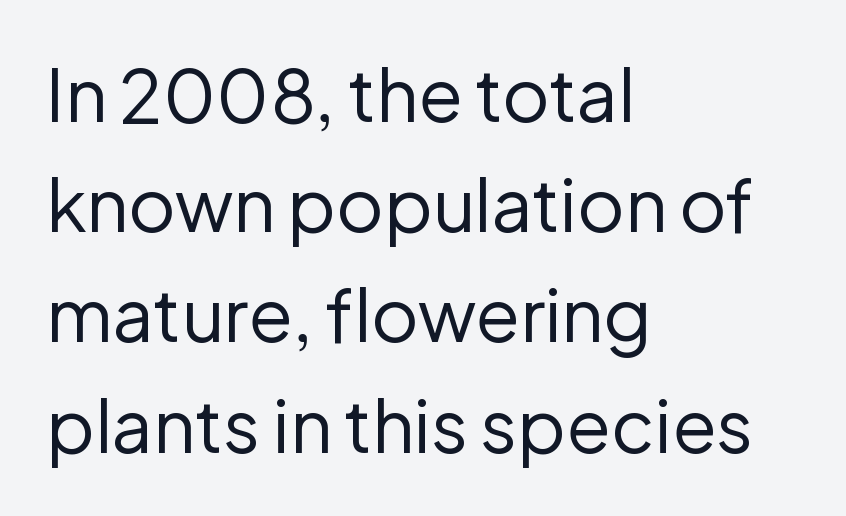
Is this a fixed-width face? No — the glyphs have proportional, varying widths. This rendering features lettering with no underline. Where is the straight margin? On the left. Vertical spacing — default. A sans-serif font was chosen for this passage. Do the letters lean? They stand straight.
